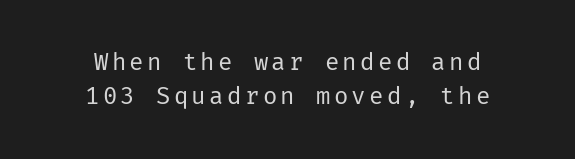
The typography opts for an upright posture over an oblique one. Short and long lines alike share a common midpoint. Weight: not bold — regular or lighter. Is there much room between lines? A standard amount, neither cramped nor airy. Check under the words: just untouched page.
